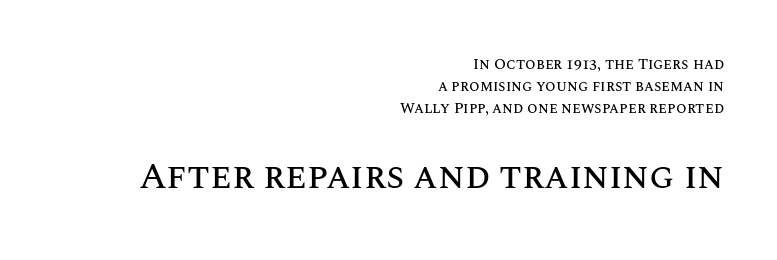
The image shows 37 px text type, upright; set right-aligned, normal line spacing (1.46x), normal letter spacing, not underlined; the second (bottom) block is 2.47x larger; medium stroke contrast and a large x-height.
